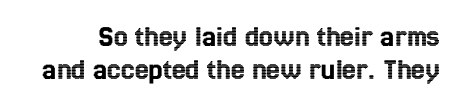
Q: Is the text italic (slanted)? A: No, it is upright.
Q: Is the text underlined? A: No.
Q: Is the spacing between letters normal or unusually wide? A: Normal.
Q: Is the spacing between lines tight, normal or loose? A: Tight.
Q: Width (condensed, normal, or wide)? A: Condensed.
Q: x-height? A: Medium.
Q: Monospaced? A: No.
